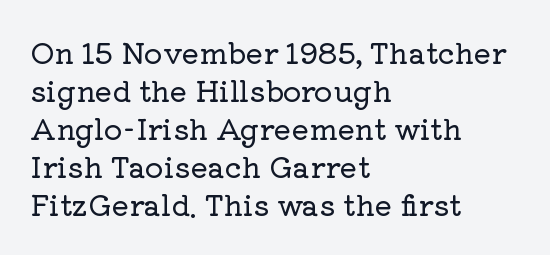
The image shows 29 px serif type, upright; set left-aligned, normal line spacing (1.31x), normal letter spacing, not underlined; low stroke contrast and a medium x-height.
